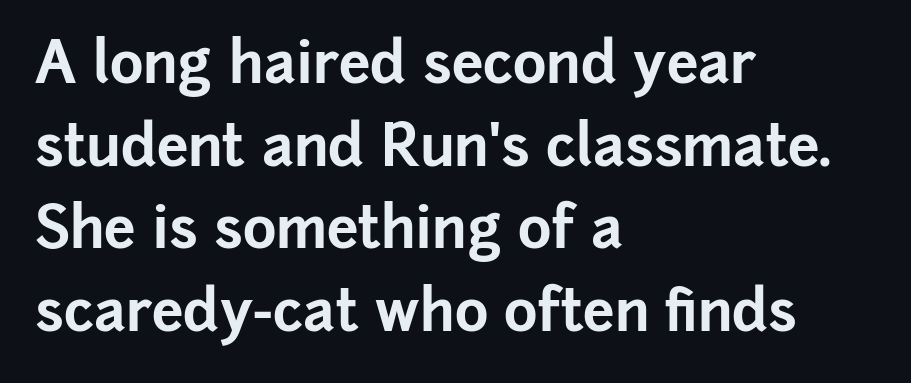
Q: Is the text bold? A: Yes.
Q: Is the text italic (slanted)? A: No, it is upright.
Q: Is the typeface a serif or a sans-serif typeface? A: Sans-serif.
Q: Is the text underlined? A: No.
Q: How is the paragraph aligned? A: Left-aligned.
Q: Is the spacing between letters normal or unusually wide? A: Normal.
Q: Is the spacing between lines tight, normal or loose? A: Normal.
Q: Width (condensed, normal, or wide)? A: Normal.
Q: Stroke contrast? A: Low.
Q: x-height? A: Medium.
Q: Monospaced? A: No.
